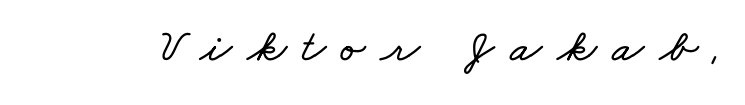
The image shows 46 px wide type; set unusually wide letter spacing (+0.33 em), not underlined; low stroke contrast and a small x-height.
